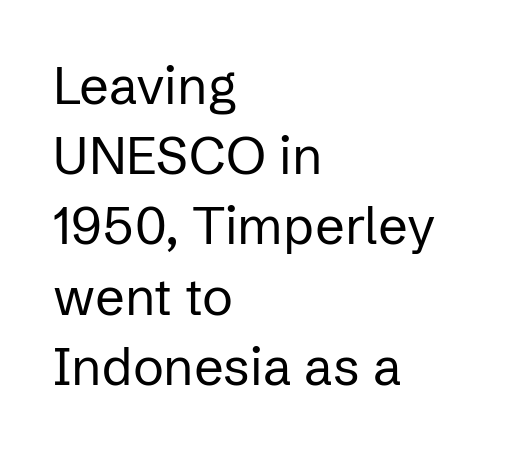
The horizontal fit of the characters is conventional and even. The space beneath each line is pristine and unruled. I'd call this a sans setting — the letters go barefoot. A roman cut, with each character standing at attention. Weight: not bold — regular or lighter. Visually the block forms a straight wall on the left and a jagged coastline on the right.
